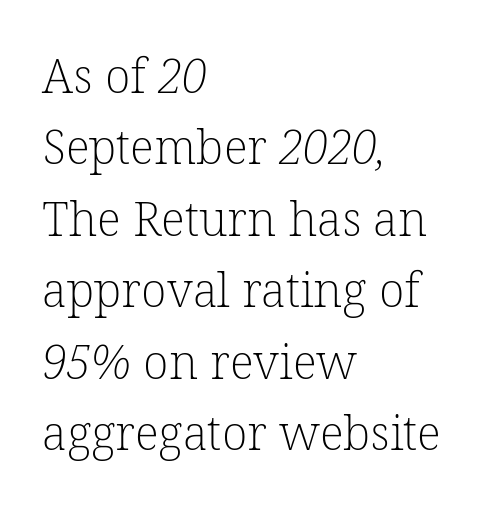
The image shows 47 px light serif type; set left-aligned, normal line spacing (1.52x), normal letter spacing, not underlined; low stroke contrast and a medium x-height.
